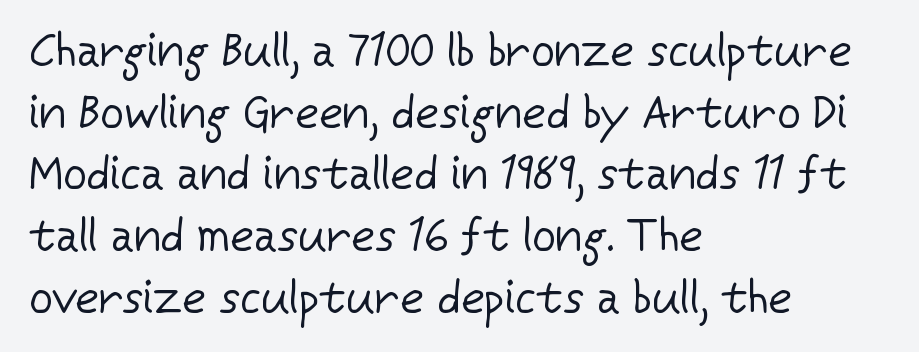
{"serif": "no", "italic": "no", "bold": "no", "weight": "regular", "width": "normal", "stroke_contrast": "low", "x_height": "medium", "monospaced": "no", "underline": "no", "align": "left", "line_spacing": "normal", "line_spacing_ratio": 1.34, "letter_spacing": "normal", "letter_spacing_em": 0.0, "glyph_px": 46}
